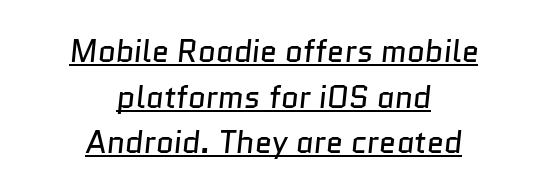
The image shows 31 px regular-weight sans-serif type; set centered, normal line spacing (1.47x), normal letter spacing, underlined; low stroke contrast and a medium x-height.
